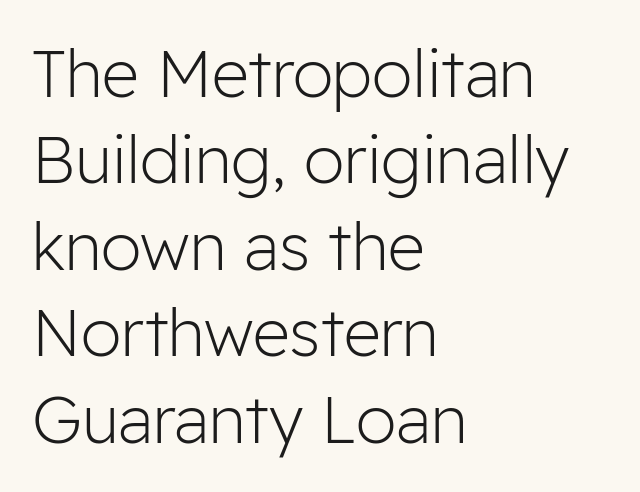
{"serif": "no", "italic": "no", "bold": "no", "weight": "light", "width": "normal", "stroke_contrast": "low", "x_height": "medium", "monospaced": "no", "underline": "no", "align": "left", "line_spacing": "normal", "line_spacing_ratio": 1.33, "letter_spacing": "normal", "letter_spacing_em": 0.0, "glyph_px": 65}
